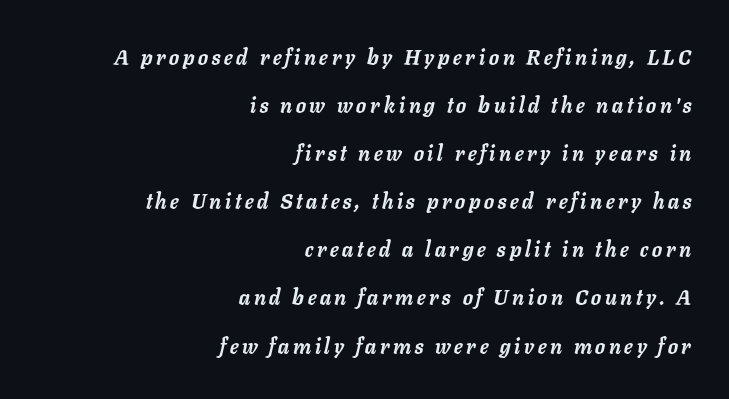
Q: Is the text bold? A: Yes.
Q: Is the text italic (slanted)? A: Yes, it leans right by about 11 degrees.
Q: Is the text underlined? A: No.
Q: How is the paragraph aligned? A: Right-aligned.
Q: Is the spacing between lines tight, normal or loose? A: Loose.
